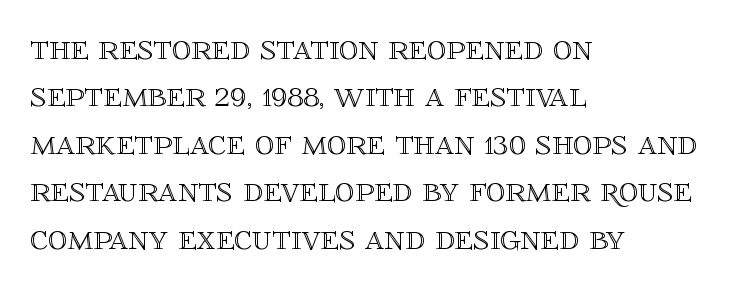
The vertical gap from one line to the next is medium. Line beginnings align vertically; line endings do not. The rendering uses natural spacing where letterforms have individual widths. This rendering features lettering with no underline. This sample uses an upright cut, with every glyph sitting square on the baseline.
